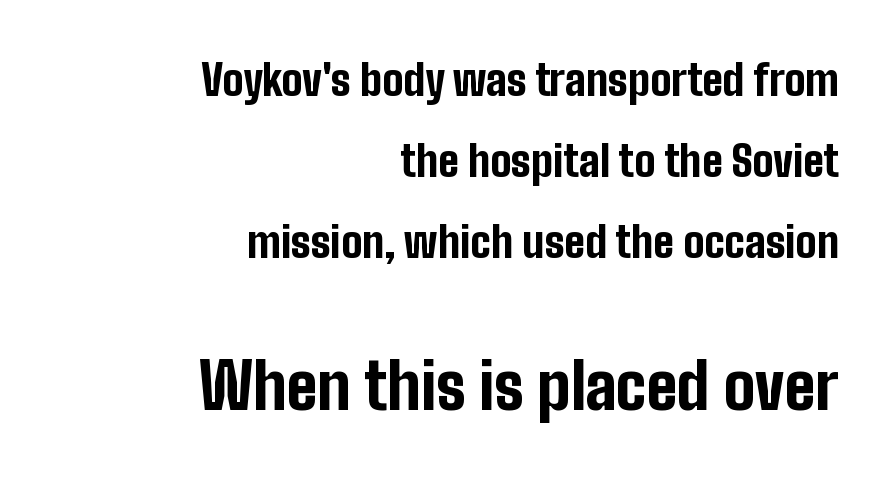
Descenders hang freely into open space. Note the varied advance widths — an 'i' is clearly narrower than an 'm'. Is there any slant? The stems are plumb. I'd describe the lettering as bold — thick and assertive.
